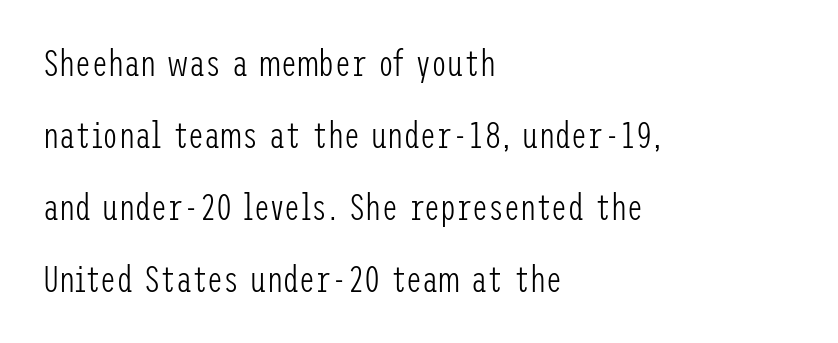
{"serif": "no", "italic": "no", "bold": "no", "weight": "light", "width": "condensed", "stroke_contrast": "low", "x_height": "medium", "underline": "no", "align": "left", "line_spacing": "loose", "line_spacing_ratio": 2.0, "letter_spacing": "normal", "letter_spacing_em": 0.0, "glyph_px": 36}
